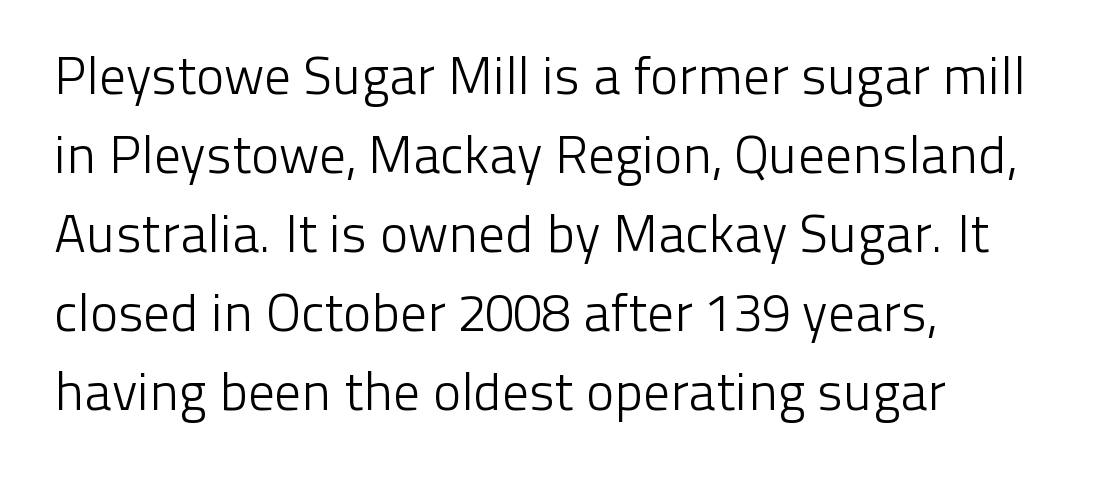
Letterform terminals end flat and unadorned throughout the passage. This sample uses an upright cut, with every glyph sitting square on the baseline. Clear beneath every line of the passage. Character widths vary here, with narrow letters taking less room than wide ones.
